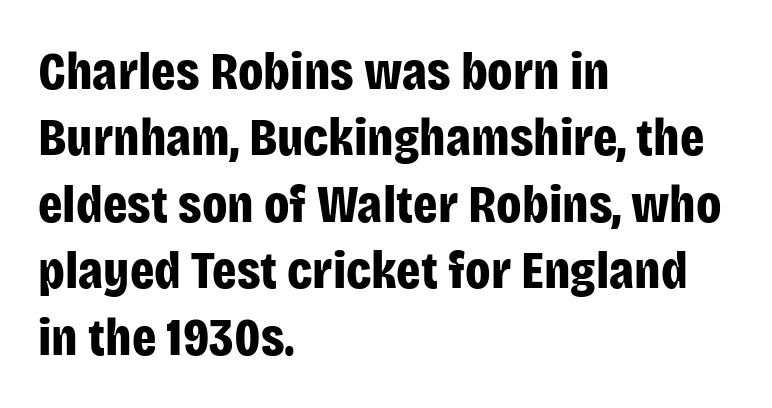
{"serif": "no", "italic": "no", "bold": "yes", "weight": "bold", "width": "condensed", "stroke_contrast": "low", "x_height": "large", "monospaced": "no", "underline": "no", "align": "left", "line_spacing_ratio": 1.23, "letter_spacing": "normal", "letter_spacing_em": 0.0, "glyph_px": 54}
